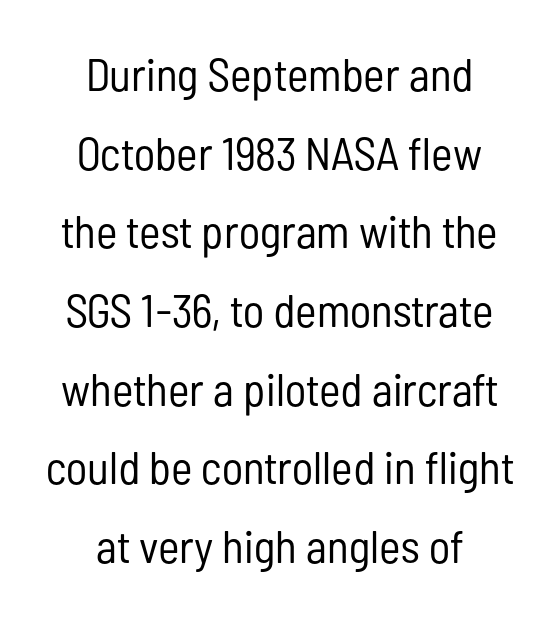
Q: Is the text bold? A: No.
Q: Is the text italic (slanted)? A: No, it is upright.
Q: Is the typeface a serif or a sans-serif typeface? A: Sans-serif.
Q: Is the text underlined? A: No.
Q: How is the paragraph aligned? A: Centered.
Q: Is the spacing between letters normal or unusually wide? A: Normal.
Q: Width (condensed, normal, or wide)? A: Condensed.
Q: Stroke contrast? A: Low.
Q: x-height? A: Medium.
Q: Monospaced? A: No.
